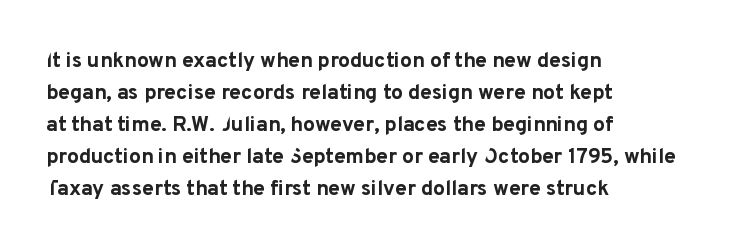
The type sits square on the baseline with zero lean. Summary of weight: heavy, a full bold. Interline gaps are of average width in this sample. The type is set solid horizontally, with unmodified tracking. Underline: absent.
